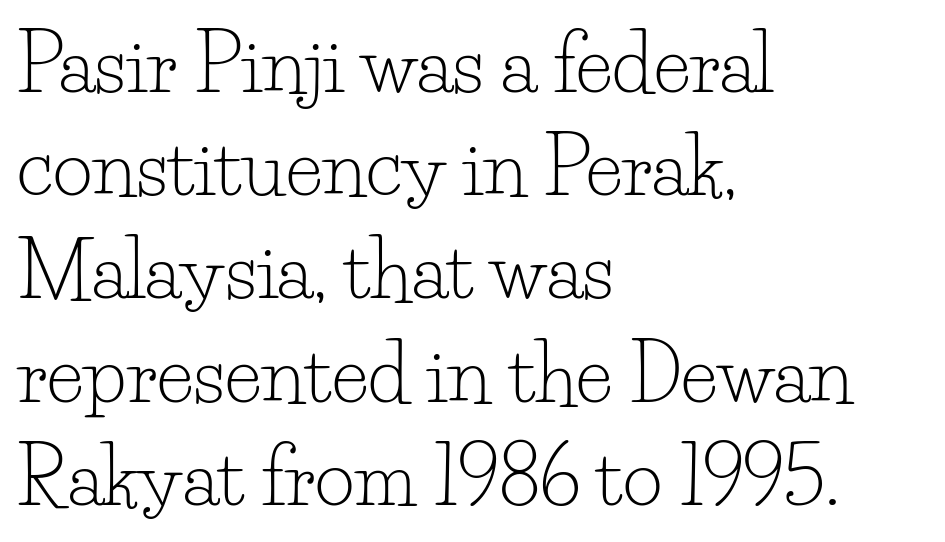
{"serif": "yes", "italic": "no", "bold": "no", "weight": "light", "width": "normal", "stroke_contrast": "low", "x_height": "small", "monospaced": "no", "underline": "no", "align": "left", "line_spacing": "normal", "line_spacing_ratio": 1.34, "letter_spacing": "normal", "letter_spacing_em": 0.0, "glyph_px": 77}
